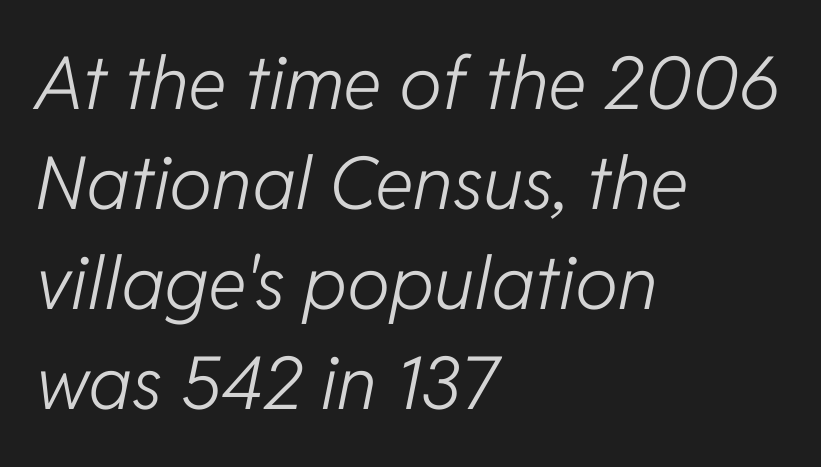
Q: Is the text bold? A: No.
Q: Is the text italic (slanted)? A: Yes, it leans right by about 11 degrees.
Q: Is the text underlined? A: No.
Q: How is the paragraph aligned? A: Left-aligned.
Q: Is the spacing between letters normal or unusually wide? A: Normal.
Q: Is the spacing between lines tight, normal or loose? A: Normal.
Q: Width (condensed, normal, or wide)? A: Normal.
Q: Stroke contrast? A: Low.
Q: x-height? A: Medium.
Q: Monospaced? A: No.
